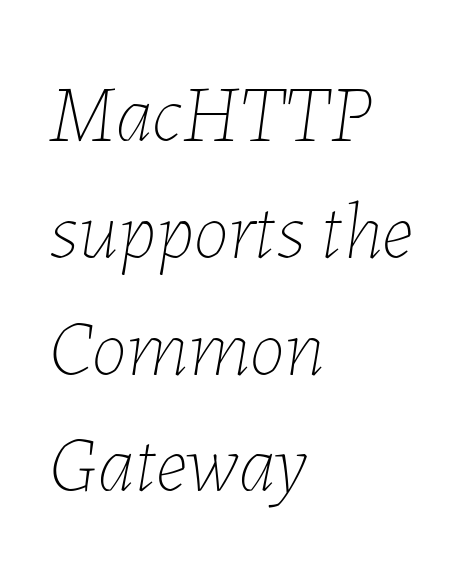
The image shows 80 px thin type, italic (leaning right); set left-aligned, normal line spacing (1.46x), normal letter spacing, not underlined; low stroke contrast and a medium x-height.
